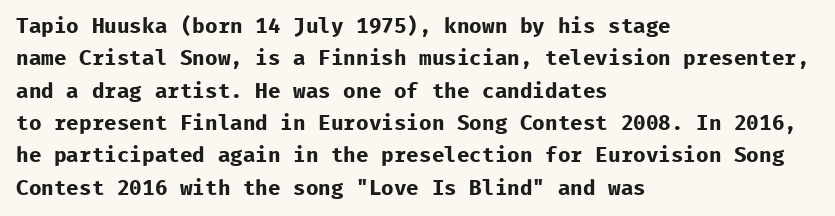
{"italic": "no", "bold": "yes", "underline": "no", "align": "left", "line_spacing": "normal", "line_spacing_ratio": 1.54, "letter_spacing": "normal", "letter_spacing_em": 0.0, "glyph_px": 21}
